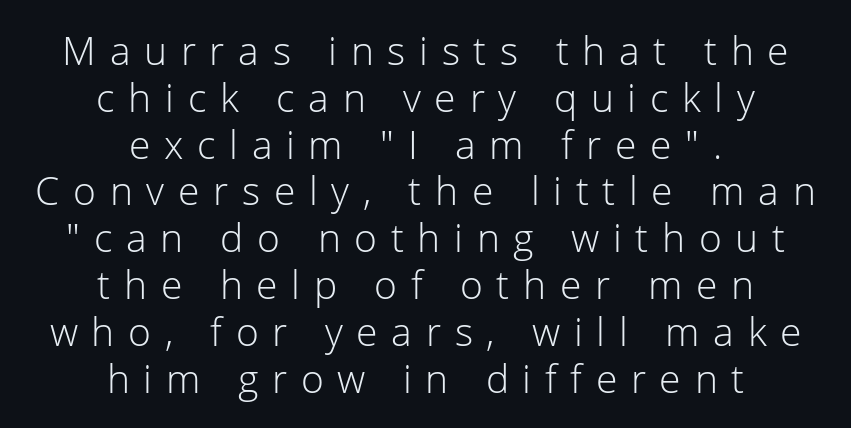
{"serif": "no", "italic": "no", "bold": "no", "weight": "light", "width": "normal", "stroke_contrast": "low", "x_height": "medium", "monospaced": "no", "underline": "no", "align": "center", "line_spacing_ratio": 1.2, "letter_spacing": "wide", "letter_spacing_em": 0.35, "glyph_px": 39}
